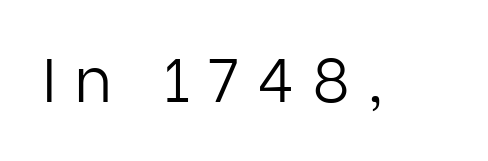
{"serif": "no", "italic": "no", "bold": "no", "weight": "light", "width": "normal", "stroke_contrast": "low", "x_height": "medium", "monospaced": "no", "underline": "no", "letter_spacing": "wide", "letter_spacing_em": 0.28, "glyph_px": 62}
